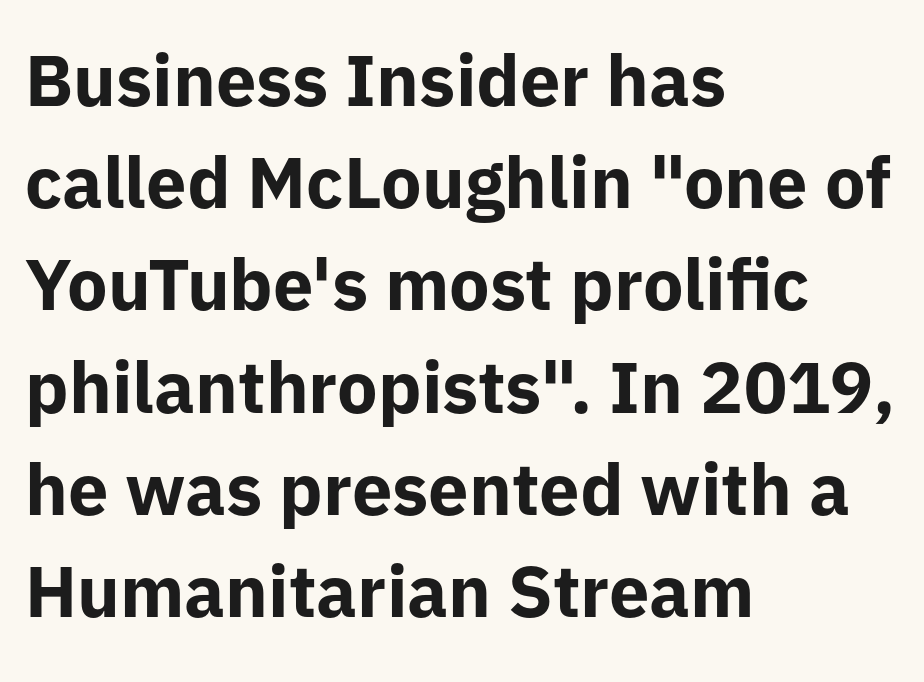
Q: Is the text bold? A: Yes.
Q: Is the text italic (slanted)? A: No, it is upright.
Q: Is the typeface a serif or a sans-serif typeface? A: Sans-serif.
Q: Is the text underlined? A: No.
Q: How is the paragraph aligned? A: Left-aligned.
Q: Is the spacing between letters normal or unusually wide? A: Normal.
Q: Is the spacing between lines tight, normal or loose? A: Normal.
Q: Width (condensed, normal, or wide)? A: Normal.
Q: Stroke contrast? A: Low.
Q: x-height? A: Medium.
Q: Monospaced? A: No.
